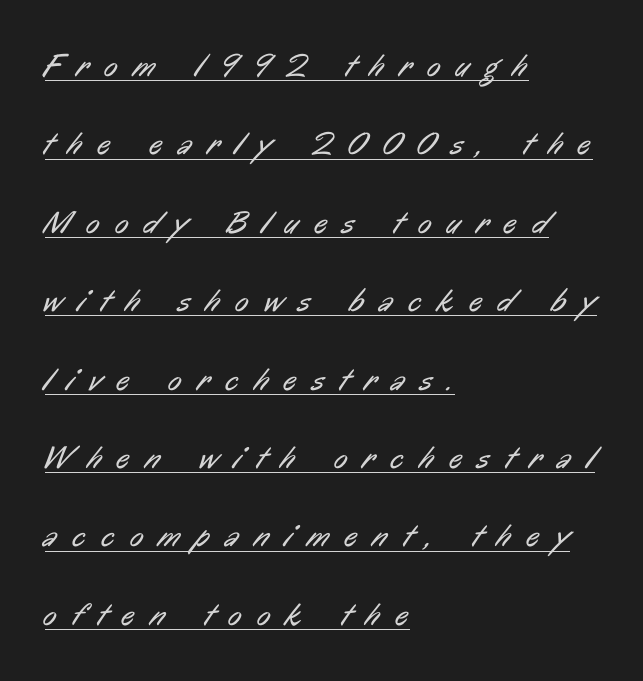
The passage shown is not bold in any degree. The text was rendered using a sans face with plain stroke endings. Varying glyph widths throughout — classic text-font behaviour. The line-height multiplier appears high, well above default.
